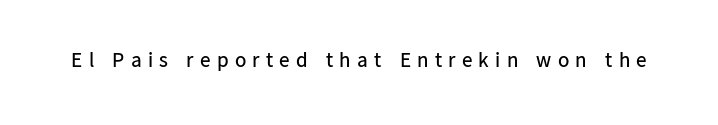
Q: Is the text bold? A: No.
Q: Is the text italic (slanted)? A: No, it is upright.
Q: Is the text underlined? A: No.
Q: Is the spacing between letters normal or unusually wide? A: Unusually wide.
